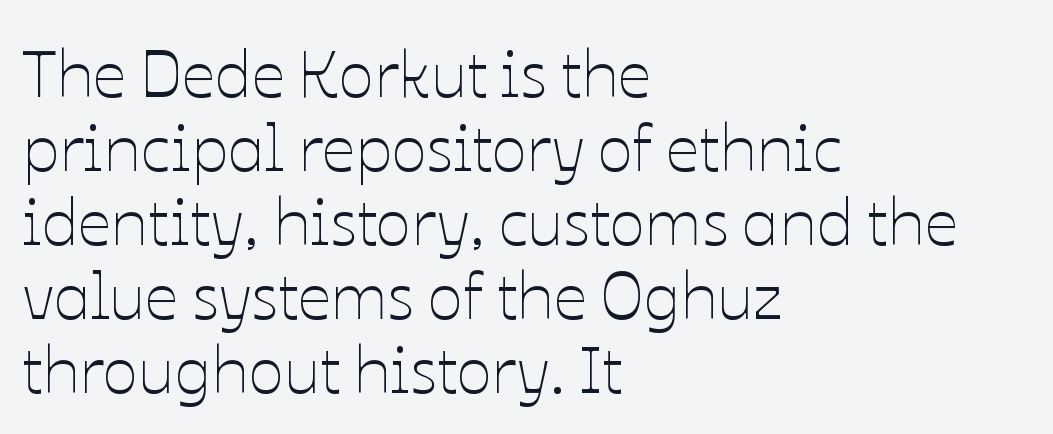
The image shows 66 px thin type, upright; set left-aligned, tight line spacing (1.12x), normal letter spacing, not underlined; low stroke contrast and a medium x-height.
